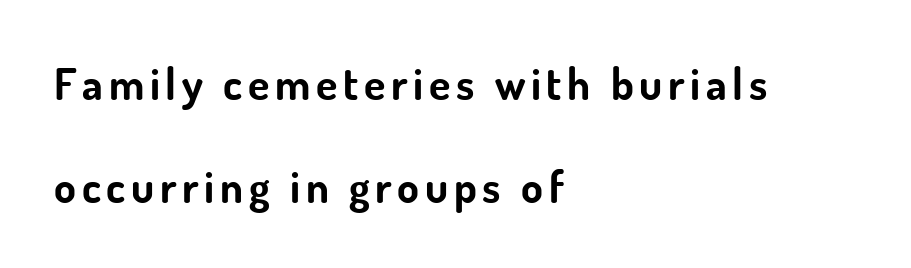
The image shows 44 px bold sans-serif type, upright; set left-aligned, loose line spacing (2.33x), not underlined; low stroke contrast and a small x-height.
